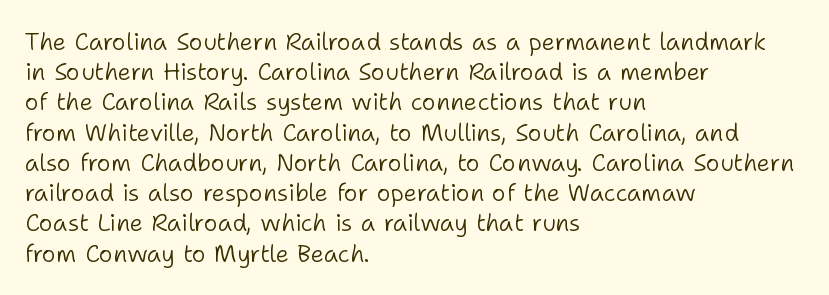
The weight would be labelled regular, book, light, or lighter still. Every stem runs plumb, perpendicular to the baseline. Descender tails drop into unmarked territory. One glance says typical: line gaps are just what's usual.
